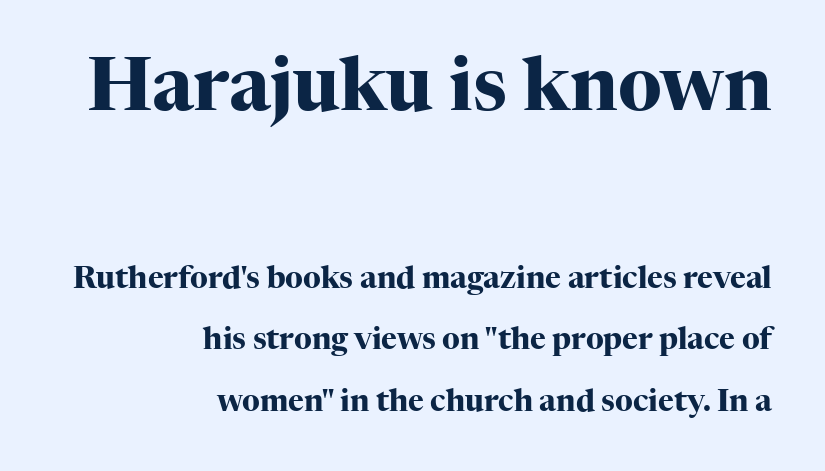
The image shows 74 px heavy serif type, upright; set right-aligned, loose line spacing (2.05x), normal letter spacing, not underlined; the first (top) block is 2.47x larger; high stroke contrast and a medium x-height.
